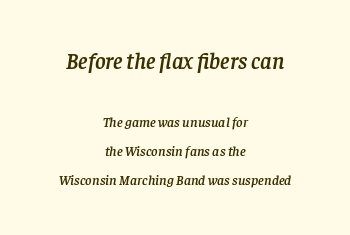
Q: Is the text italic (slanted)? A: Yes, it leans right by about 8 degrees.
Q: Is the text underlined? A: No.
Q: How is the paragraph aligned? A: Centered.
Q: Is the spacing between letters normal or unusually wide? A: Normal.
Q: Is the spacing between lines tight, normal or loose? A: Loose.
Q: Which block of text is set in a larger size, the first (top) or the second (bottom)? A: The first (top) one.
